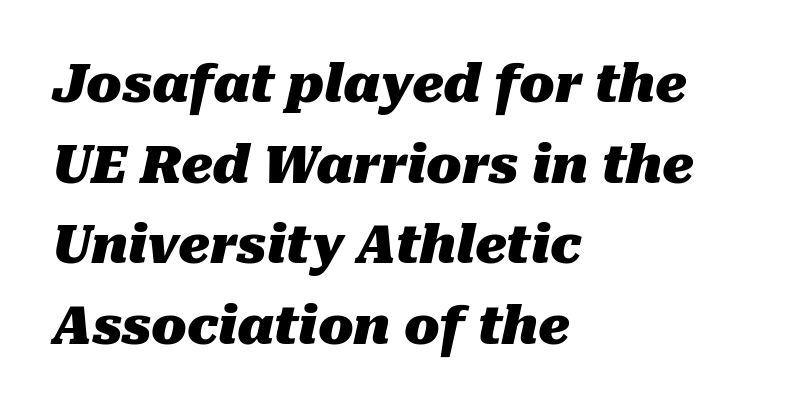
The typesetter chose a ragged-right arrangement here. Unmarked baselines from the first word to the last. No extra tracking has been applied to these lines. The rendering applies a slant to the glyphs. Compared with typical paragraphs, the rows here are spaced about the same.
